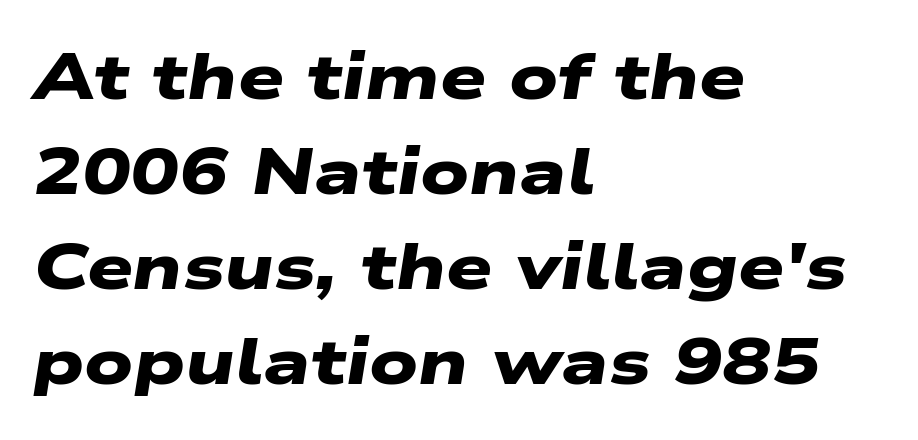
Emphasis by weight is at full strength: bold. In terms of leading, this rendering sits right in the middle. Glance below the letters and you will spot only blank space. This sample uses plain, unmodified letter spacing.
